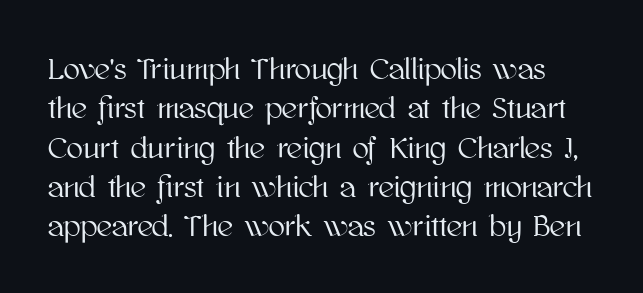
{"italic": "no", "width": "normal", "stroke_contrast": "high", "x_height": "medium", "monospaced": "no", "underline": "no", "line_spacing": "normal", "line_spacing_ratio": 1.31, "letter_spacing": "normal", "letter_spacing_em": 0.0, "glyph_px": 30}
